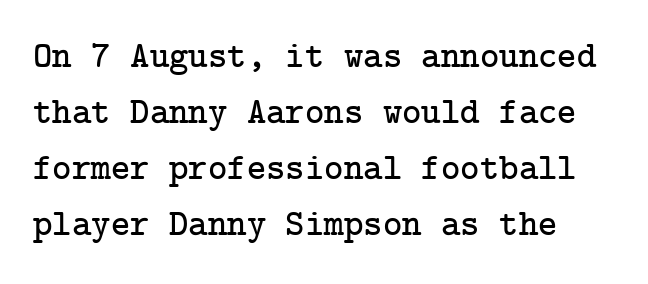
Only glyphs here, with clear space below each row. Tracking value appears to be zero — textbook default spacing. Stroke terminals: seriffed. Leading matches the norm, producing a regular column. The font's upright variant was chosen for this text.
